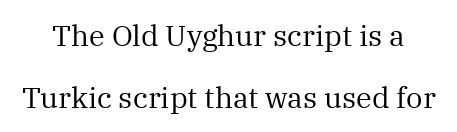
This sample uses a serif face. Observe the ordinary spacing: letters are neighbours, not strangers. Counters stay open thanks to moderate or lighter strokes. Notice how the stems are strictly vertical — no italics here.
